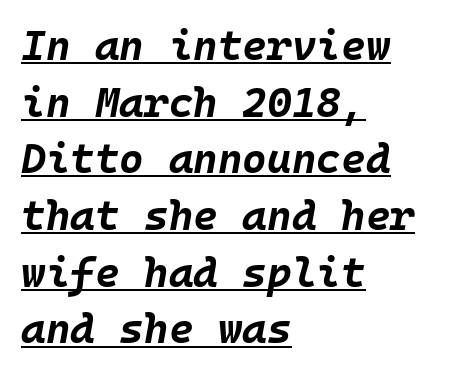
The image shows 42 px bold type, italic (leaning right), monospaced; set left-aligned, normal line spacing (1.35x), normal letter spacing, underlined; low stroke contrast and a large x-height.
